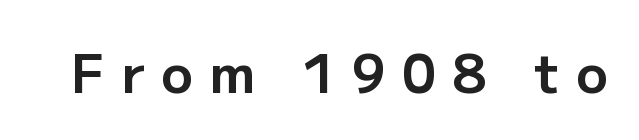
The image shows 52 px bold sans-serif type, upright; set unusually wide letter spacing (+0.32 em), not underlined; low stroke contrast and a medium x-height.
